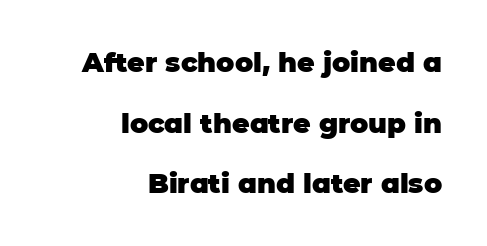
{"italic": "no", "bold": "yes", "underline": "no", "align": "right", "line_spacing": "loose", "line_spacing_ratio": 2.25, "letter_spacing": "normal", "letter_spacing_em": 0.0, "glyph_px": 27}
